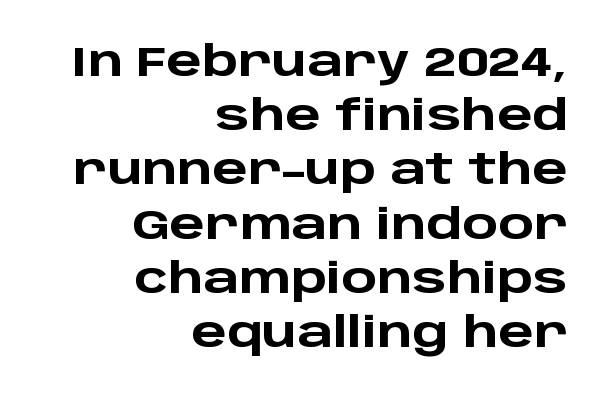
The image shows 42 px heavy, wide sans-serif type, upright; set right-aligned, normal line spacing (1.29x), normal letter spacing, not underlined; low stroke contrast and a large x-height.
